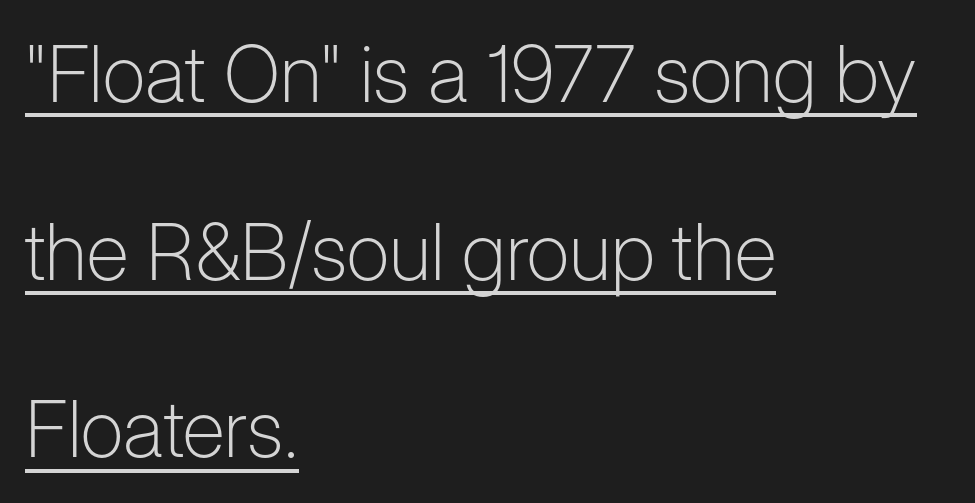
Q: Is the text bold? A: No.
Q: Is the text italic (slanted)? A: No, it is upright.
Q: Is the typeface a serif or a sans-serif typeface? A: Sans-serif.
Q: Is the text underlined? A: Yes.
Q: How is the paragraph aligned? A: Left-aligned.
Q: Is the spacing between letters normal or unusually wide? A: Normal.
Q: Is the spacing between lines tight, normal or loose? A: Loose.
Q: Width (condensed, normal, or wide)? A: Normal.
Q: Stroke contrast? A: Low.
Q: x-height? A: Medium.
Q: Monospaced? A: No.
